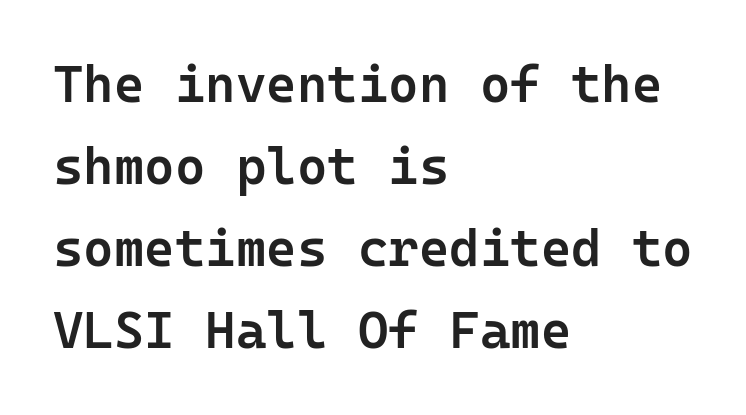
Q: Is the text bold? A: Semi-bold.
Q: Is the text italic (slanted)? A: No, it is upright.
Q: Is the typeface a serif or a sans-serif typeface? A: Sans-serif.
Q: Is the text underlined? A: No.
Q: How is the paragraph aligned? A: Left-aligned.
Q: Is the spacing between letters normal or unusually wide? A: Normal.
Q: Is the spacing between lines tight, normal or loose? A: Normal.
Q: Width (condensed, normal, or wide)? A: Normal.
Q: Stroke contrast? A: Low.
Q: x-height? A: Medium.
